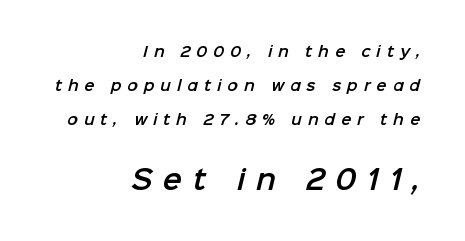
The setting favours the right margin, as signatures and pull-quotes sometimes do. Descender tails drop into unmarked territory. Letter spacing: wide. Which chunk is bigger? The second one — the bottom block dwarfs the top. Students, observe: this is what heavily led, spacious text looks like.
